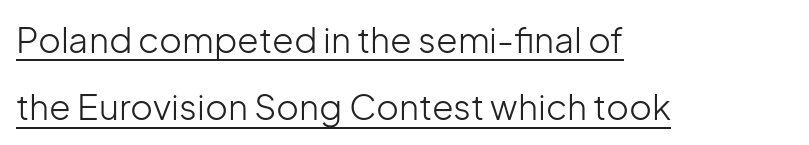
Q: Is the text bold? A: No.
Q: Is the text italic (slanted)? A: No, it is upright.
Q: Is the typeface a serif or a sans-serif typeface? A: Sans-serif.
Q: Is the text underlined? A: Yes.
Q: How is the paragraph aligned? A: Left-aligned.
Q: Is the spacing between letters normal or unusually wide? A: Normal.
Q: Is the spacing between lines tight, normal or loose? A: Loose.
Q: Width (condensed, normal, or wide)? A: Normal.
Q: Stroke contrast? A: Low.
Q: x-height? A: Medium.
Q: Monospaced? A: No.
